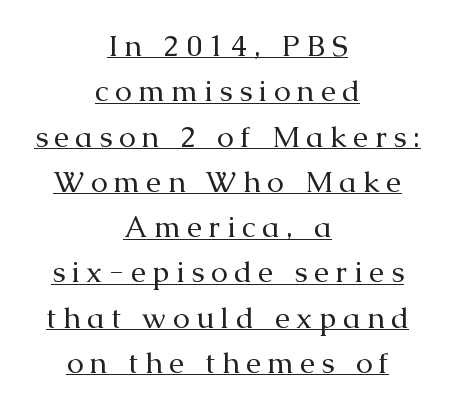
{"serif": "yes", "italic": "no", "bold": "no", "weight": "regular", "width": "normal", "stroke_contrast": "medium", "x_height": "medium", "monospaced": "no", "underline": "yes", "align": "center", "line_spacing": "normal", "line_spacing_ratio": 1.51, "letter_spacing": "wide", "letter_spacing_em": 0.22, "glyph_px": 30}
